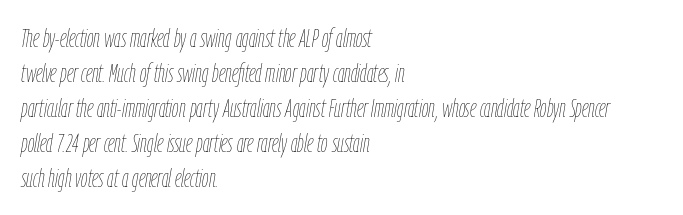
Q: Is the text bold? A: No.
Q: Is the text italic (slanted)? A: Yes, it leans right by about 9 degrees.
Q: Is the text underlined? A: No.
Q: How is the paragraph aligned? A: Left-aligned.
Q: Is the spacing between letters normal or unusually wide? A: Normal.
Q: Is the spacing between lines tight, normal or loose? A: Normal.
